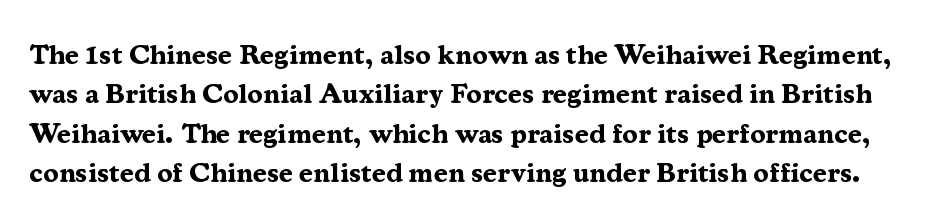
Has an underline been added? It has not. The vertical gap from one line to the next is medium. Compared with an ordinary text face, these strokes are far heavier — a full bold. The passage shown is typed in a proportional face where columns would drift.
